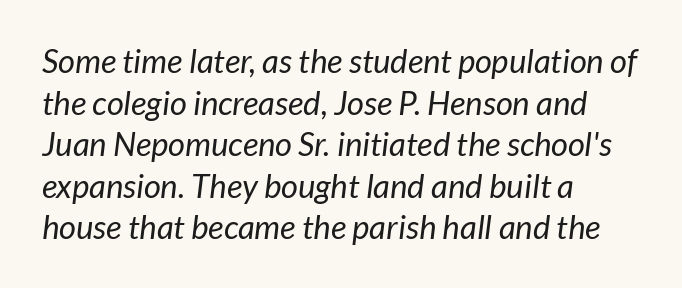
The image shows 33 px regular-weight sans-serif type; set left-aligned, normal line spacing (1.26x), normal letter spacing, not underlined; low stroke contrast and a medium x-height.
